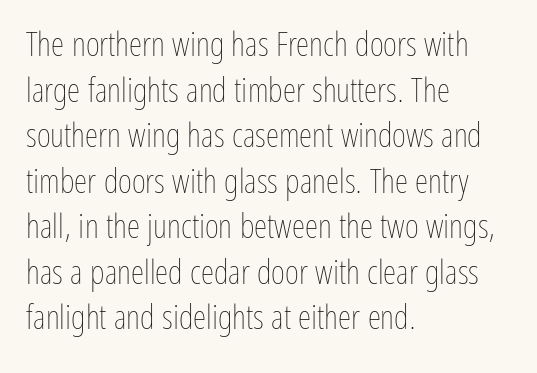
{"italic": "no", "bold": "no", "weight": "thin", "width": "condensed", "stroke_contrast": "low", "x_height": "medium", "monospaced": "no", "underline": "no", "align": "left", "line_spacing": "normal", "line_spacing_ratio": 1.34, "letter_spacing": "normal", "letter_spacing_em": 0.0, "glyph_px": 34}
